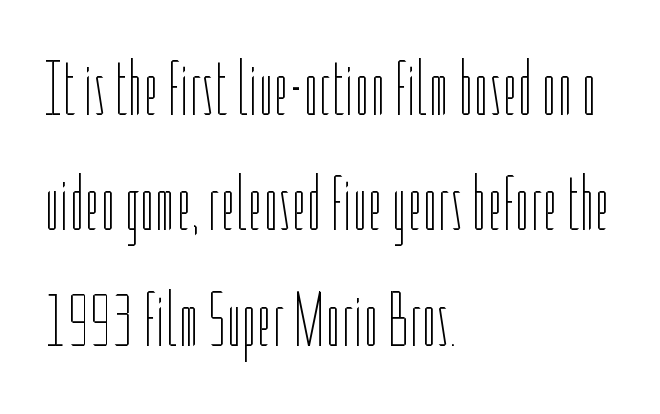
Q: Is the text bold? A: No.
Q: Is the text italic (slanted)? A: No, it is upright.
Q: Is the text underlined? A: No.
Q: How is the paragraph aligned? A: Left-aligned.
Q: Is the spacing between letters normal or unusually wide? A: Normal.
Q: Is the spacing between lines tight, normal or loose? A: Normal.
Q: Width (condensed, normal, or wide)? A: Condensed.
Q: Stroke contrast? A: Low.
Q: x-height? A: Medium.
Q: Monospaced? A: No.
